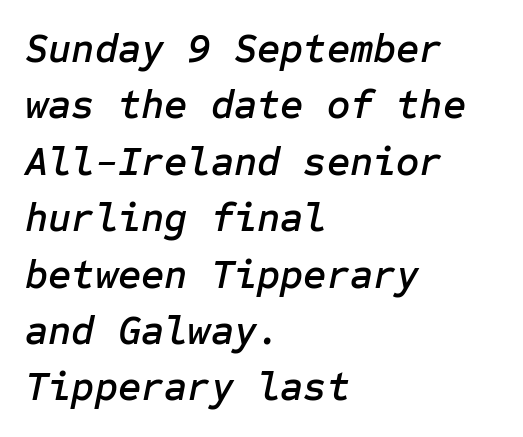
{"italic": "yes", "lean": "right", "slant_degrees": 12, "width": "normal", "stroke_contrast": "low", "x_height": "medium", "underline": "no", "align": "left", "line_spacing": "normal", "line_spacing_ratio": 1.41, "letter_spacing": "normal", "letter_spacing_em": 0.0, "glyph_px": 40}
